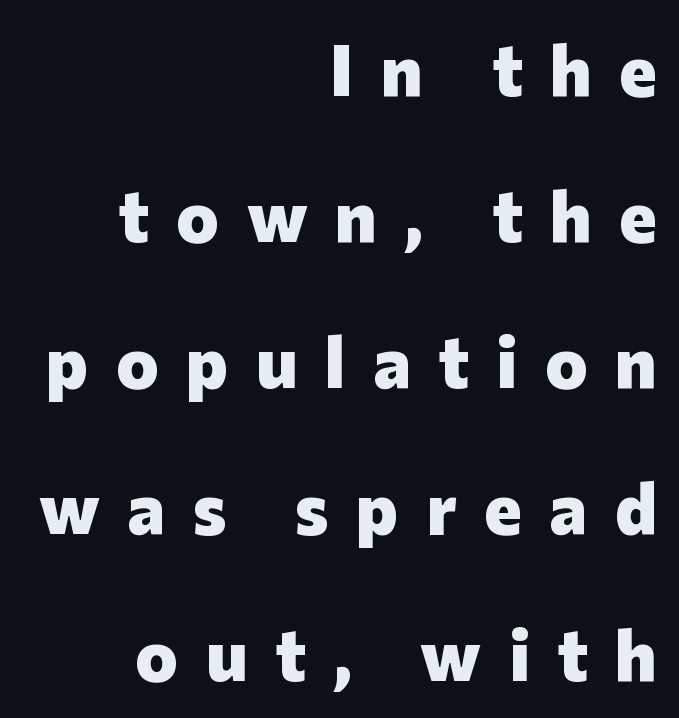
Q: Is the text bold? A: Yes.
Q: Is the text italic (slanted)? A: No, it is upright.
Q: Is the typeface a serif or a sans-serif typeface? A: Sans-serif.
Q: Is the text underlined? A: No.
Q: How is the paragraph aligned? A: Right-aligned.
Q: Is the spacing between letters normal or unusually wide? A: Unusually wide.
Q: Is the spacing between lines tight, normal or loose? A: Loose.
Q: Width (condensed, normal, or wide)? A: Normal.
Q: Stroke contrast? A: Low.
Q: x-height? A: Medium.
Q: Monospaced? A: No.
